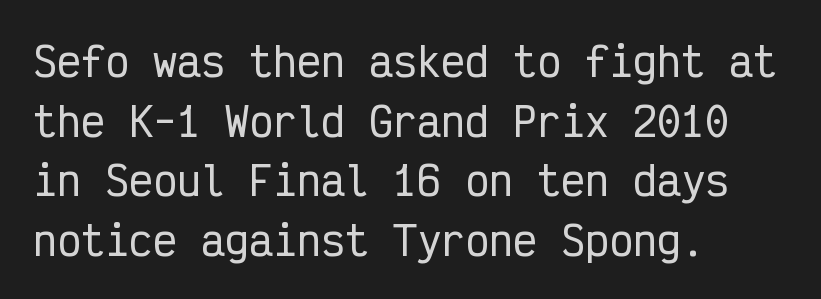
Q: Is the text italic (slanted)? A: No, it is upright.
Q: Is the typeface a serif or a sans-serif typeface? A: Sans-serif.
Q: Is the text underlined? A: No.
Q: How is the paragraph aligned? A: Left-aligned.
Q: Is the spacing between letters normal or unusually wide? A: Normal.
Q: Is the spacing between lines tight, normal or loose? A: Normal.
Q: Width (condensed, normal, or wide)? A: Condensed.
Q: Stroke contrast? A: Low.
Q: x-height? A: Medium.
Q: Monospaced? A: Yes.
